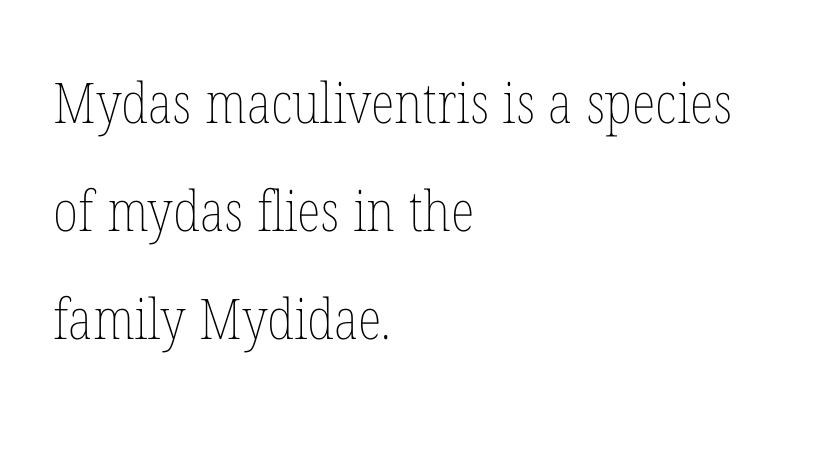
The image shows 56 px thin, condensed type, upright; set left-aligned, loose line spacing (1.93x), normal letter spacing, not underlined; low stroke contrast and a medium x-height.
